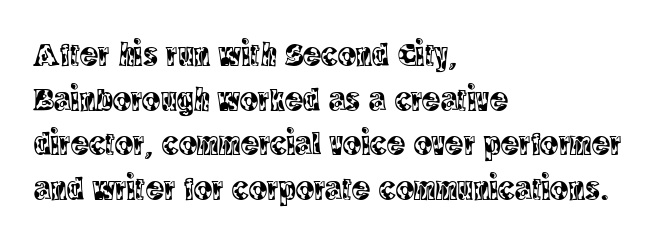
The font family rendered here belongs to the serif group. Letters rest on an invisible, unmarked baseline. Layout note: lines flush left. Look at the tracking — it's just the regular setting, nothing added. Think of a printed novel: that variable character pitch is what you see here.
